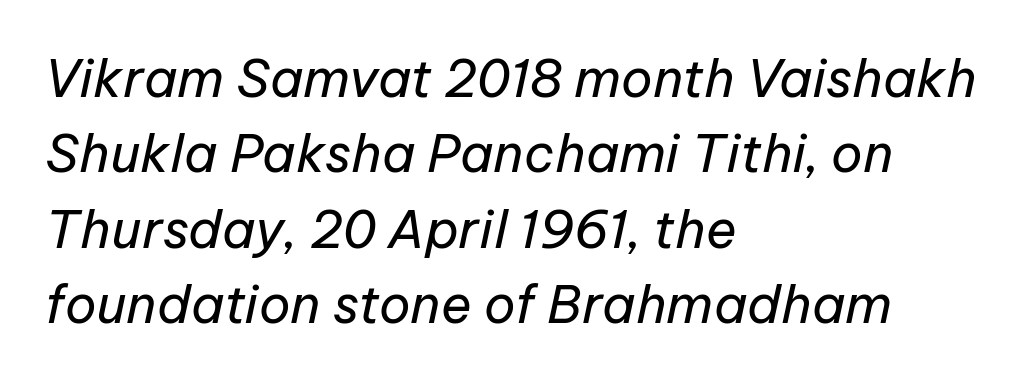
Q: Is the text bold? A: No.
Q: Is the text italic (slanted)? A: Yes, it leans right by about 12 degrees.
Q: Is the text underlined? A: No.
Q: How is the paragraph aligned? A: Left-aligned.
Q: Is the spacing between letters normal or unusually wide? A: Normal.
Q: Is the spacing between lines tight, normal or loose? A: Normal.
Q: Width (condensed, normal, or wide)? A: Normal.
Q: Stroke contrast? A: Low.
Q: x-height? A: Medium.
Q: Monospaced? A: No.
